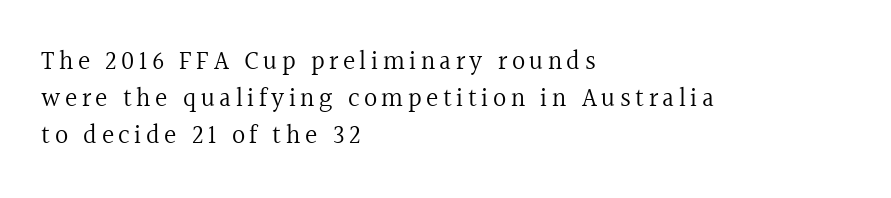
The strokes are not fattened; the text isn't bold. Each row of text sits above clean, open space. Style check: upright. These lines sit exactly where default settings would place them. Short and long lines alike share a common starting point at left.
